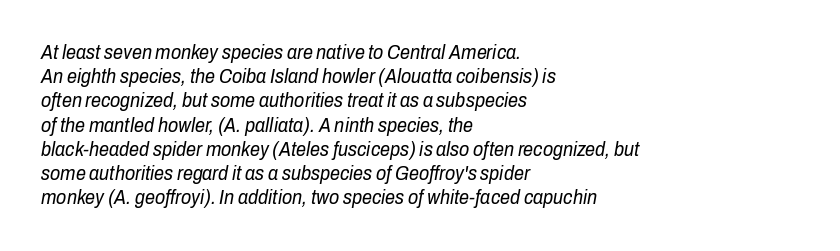
The image shows 20 px text type, italic (leaning right); set left-aligned, line spacing 1.21x, normal letter spacing, not underlined.
